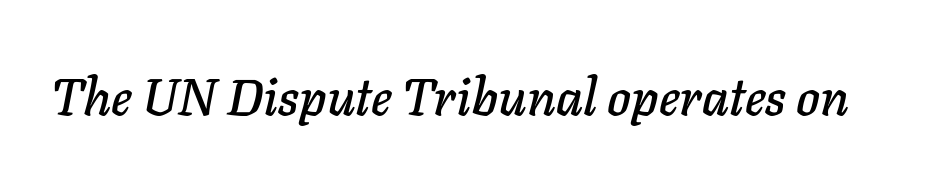
The image shows 51 px text type, italic (leaning right); set normal letter spacing, not underlined; low stroke contrast and a medium x-height.
